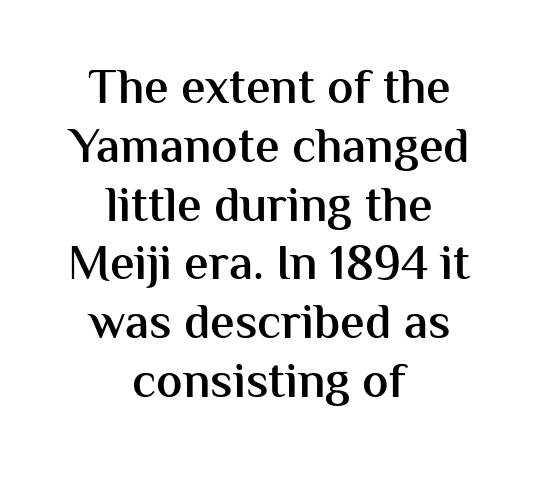
{"serif": "no", "italic": "no", "bold": "semi", "weight": "semibold", "width": "normal", "stroke_contrast": "medium", "x_height": "medium", "monospaced": "no", "underline": "no", "align": "center", "line_spacing_ratio": 1.2, "letter_spacing": "normal", "letter_spacing_em": 0.0, "glyph_px": 49}
